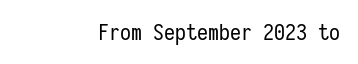
The space directly below the letters is spotless. Quick note: not italic, upright. The line texture is even and compact thanks to regular tracking. These glyphs show unthickened strokes, regular width or finer.
